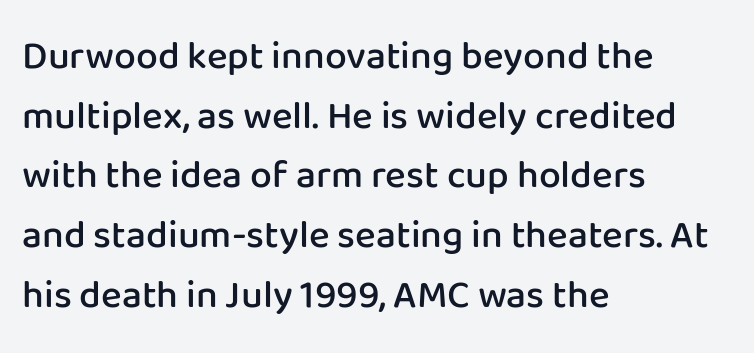
Bare-footed words on every line. Tracking value appears to be zero — textbook default spacing. Notice how descenders clear the ascenders below comfortably — that's standard leading. If you drew a ruler down the left edge, every line would touch it. A typesetter would call this proportional, since set widths differ per character. The letters stand upright; this is a roman face.
